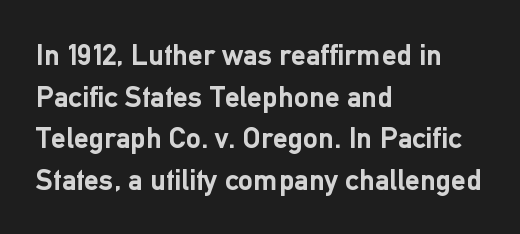
Think of a printed novel: that variable character pitch is what you see here. The typeface chosen for these lines omits serifs. This is roman type, the default non-slanted kind. The space directly below the letters is spotless. These lines stack with their left ends in a neat column. Horizontal bands of white between lines are of average thickness.
